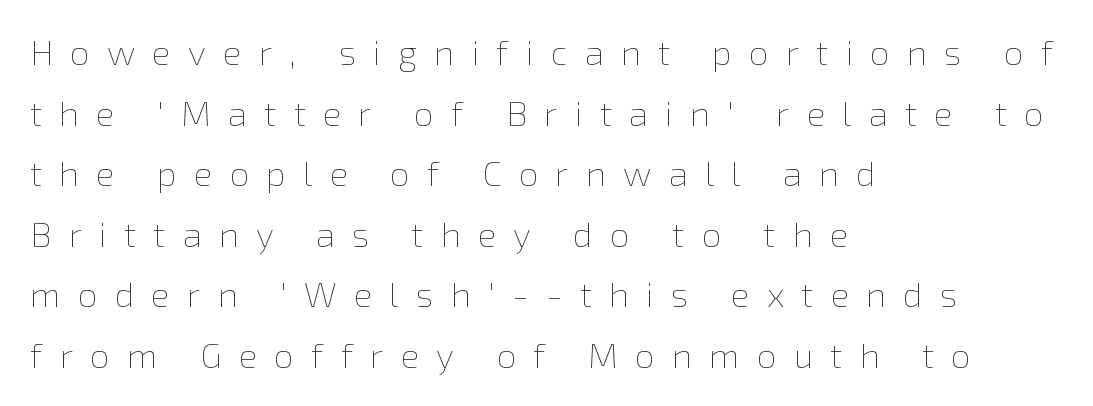
Each stroke keeps to a modest, everyday thickness or less. When letters stand straight like this, we call the style roman or upright. Alignment: flush left. These lines are rendered in a variable-pitch font.
